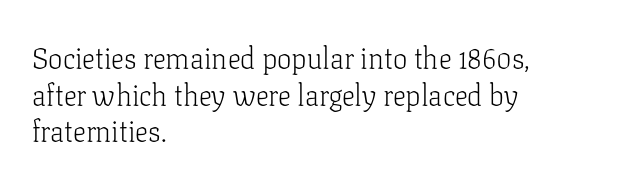
The designer went with a serif here, giving each stem small feet. The gaps between neighbouring characters are ordinary and unremarkable. The paragraph shown leans on its left margin. Heaviness? Minimal to ordinary, like unemphasized prose. A roman cut, with each character standing at attention. Note the varied advance widths — an 'i' is clearly narrower than an 'm'.
